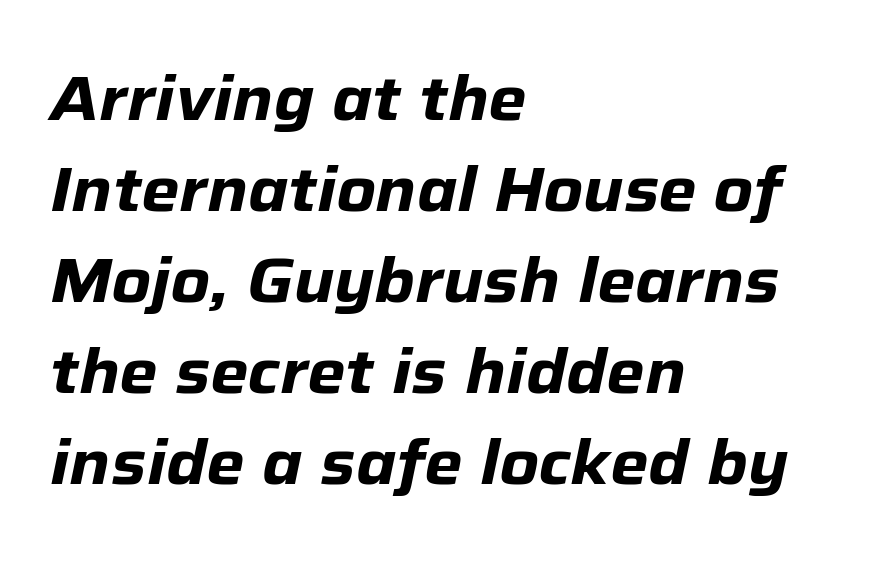
Q: Is the text bold? A: Yes.
Q: Is the text italic (slanted)? A: Yes, it leans right by about 12 degrees.
Q: Is the text underlined? A: No.
Q: How is the paragraph aligned? A: Left-aligned.
Q: Is the spacing between letters normal or unusually wide? A: Normal.
Q: Is the spacing between lines tight, normal or loose? A: Normal.
Q: Width (condensed, normal, or wide)? A: Normal.
Q: Stroke contrast? A: Low.
Q: x-height? A: Medium.
Q: Monospaced? A: No.
